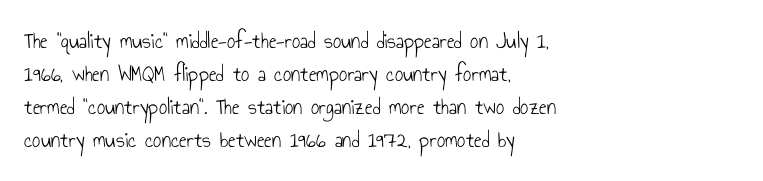
{"italic": "no", "bold": "no", "underline": "no", "align": "left", "line_spacing": "normal", "line_spacing_ratio": 1.43, "letter_spacing": "normal", "letter_spacing_em": 0.0, "glyph_px": 23}
